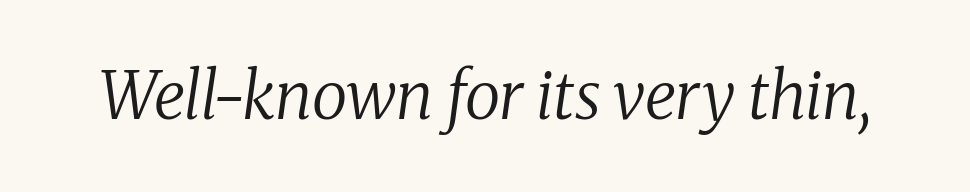
Looks like regular typesetting: each glyph gets only the width it needs. This sample uses plain, unmodified letter spacing. A bare baseline throughout the passage. Tall strokes in this sample are angled rather than plumb.
